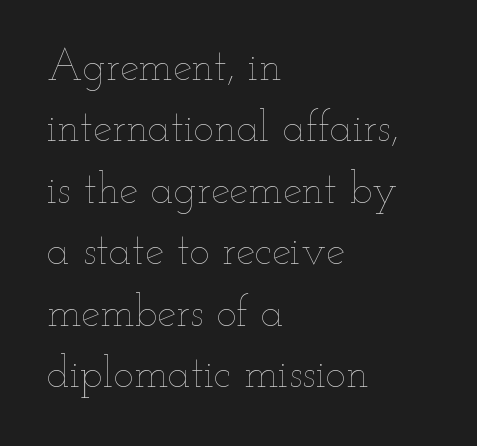
The image shows 43 px thin, wide type, upright; set left-aligned, normal line spacing (1.43x), normal letter spacing, not underlined; low stroke contrast and a small x-height.
